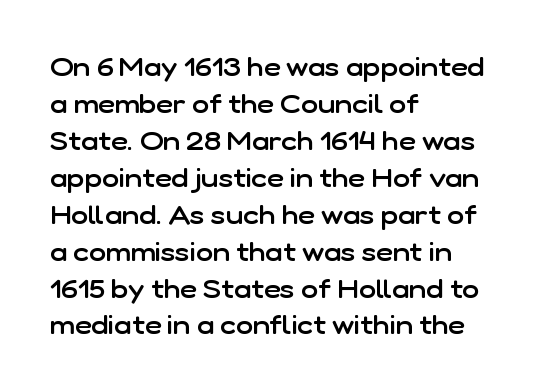
{"italic": "no", "bold": "semi", "underline": "no", "align": "left", "line_spacing": "normal", "line_spacing_ratio": 1.42, "letter_spacing": "normal", "letter_spacing_em": 0.0, "glyph_px": 26}
